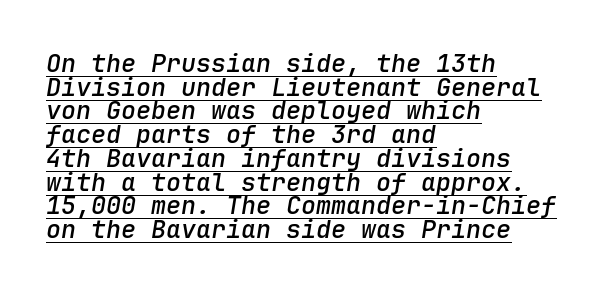
Q: Is the text bold? A: Semi-bold.
Q: Is the text italic (slanted)? A: Yes, it leans right by about 9 degrees.
Q: Is the text underlined? A: Yes.
Q: How is the paragraph aligned? A: Left-aligned.
Q: Is the spacing between letters normal or unusually wide? A: Normal.
Q: Is the spacing between lines tight, normal or loose? A: Tight.
